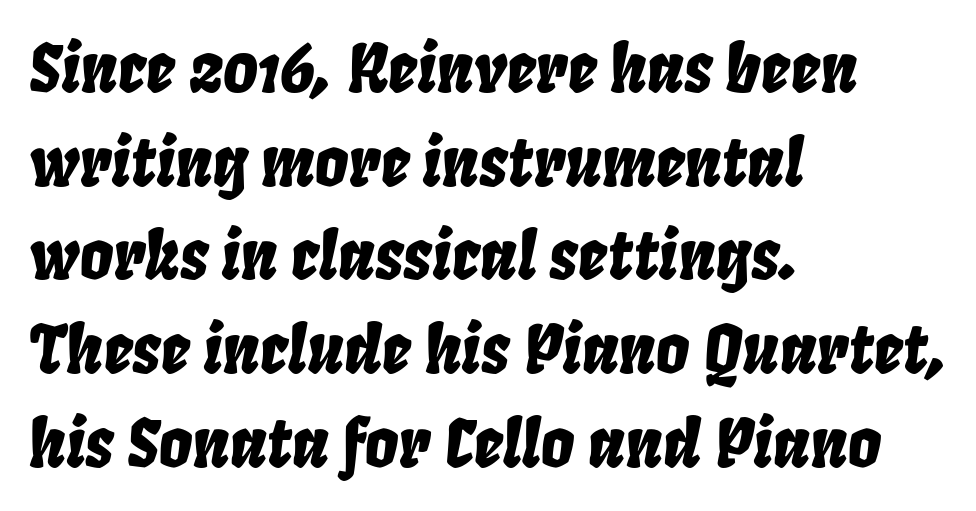
{"italic": "yes", "lean": "right", "slant_degrees": 8, "width": "condensed", "stroke_contrast": "low", "x_height": "large", "monospaced": "no", "underline": "no", "align": "left", "line_spacing": "normal", "line_spacing_ratio": 1.42, "letter_spacing": "normal", "letter_spacing_em": 0.0, "glyph_px": 66}
